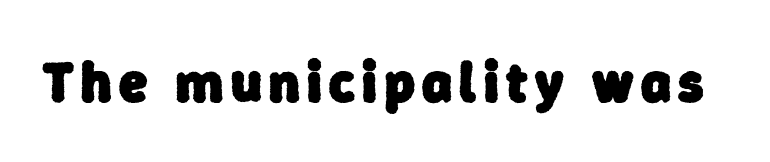
You could not count columns in this text — the font is proportionally spaced. A bare baseline throughout the passage. Serif or sans? Sans — the stroke terminals are bare. Notice how thick the strokes are: this is what a full bold looks like.
